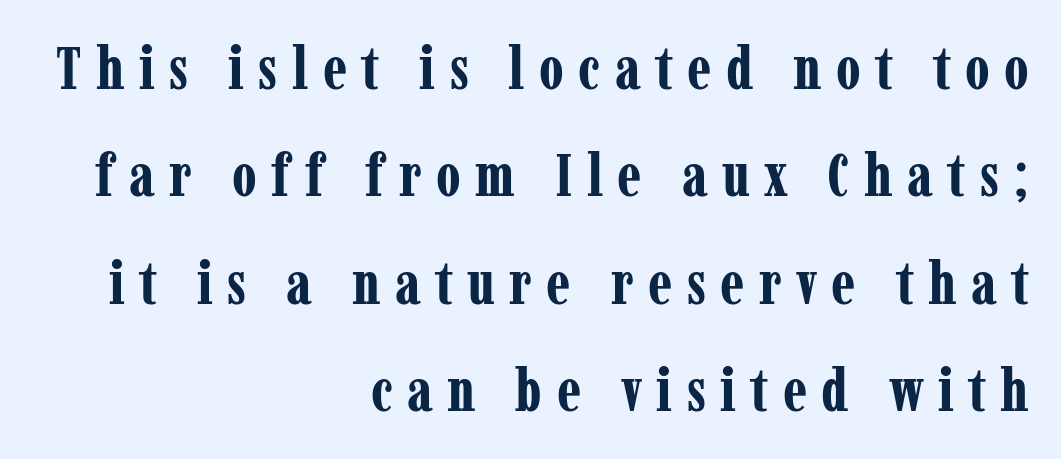
{"serif": "yes", "italic": "no", "bold": "yes", "weight": "bold", "width": "condensed", "stroke_contrast": "low", "x_height": "medium", "monospaced": "no", "underline": "no", "align": "right", "line_spacing_ratio": 1.79, "letter_spacing": "wide", "letter_spacing_em": 0.24, "glyph_px": 60}
